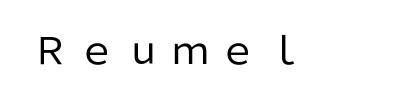
This rendering features lettering with no underline. The passage shown has open, widely tracked lettering throughout. When letters stand straight like this, we call the style roman or upright. Examine the stroke ends and you'll find no serifs. Do the characters align in a grid? No, the font is proportional. Is this a heavy cut? Hardly; it is regular or lighter.
